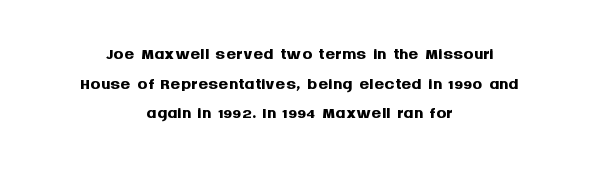
The image shows 25 px bold type, upright; set centered, line spacing 1.19x, normal letter spacing, not underlined.
